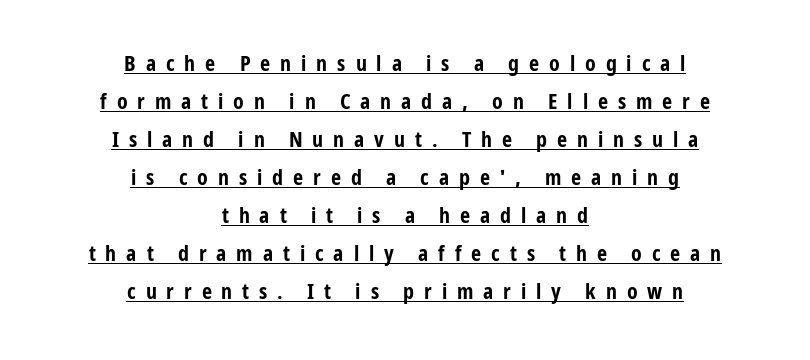
Q: Is the text bold? A: Yes.
Q: Is the text italic (slanted)? A: No, it is upright.
Q: Is the text underlined? A: Yes.
Q: How is the paragraph aligned? A: Centered.
Q: Is the spacing between letters normal or unusually wide? A: Unusually wide.
